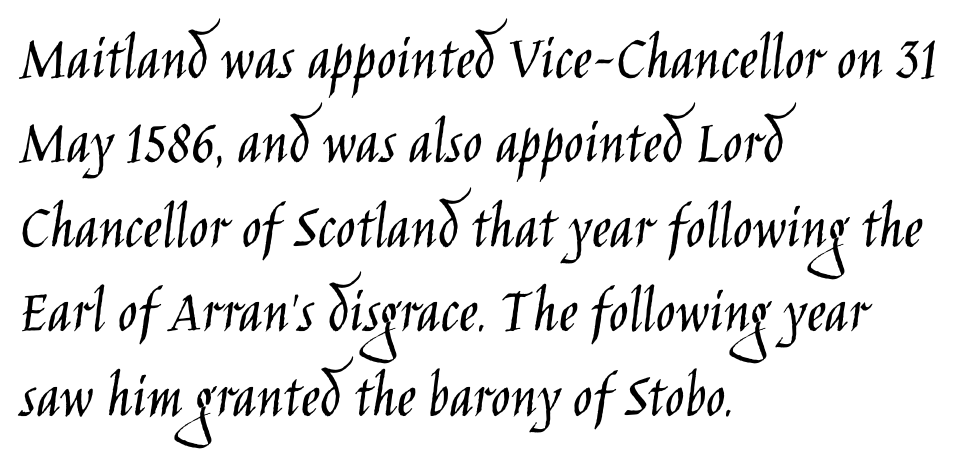
The image shows 65 px light, condensed sans-serif type; set left-aligned, normal line spacing (1.3x), normal letter spacing, not underlined; low stroke contrast and a large x-height.
